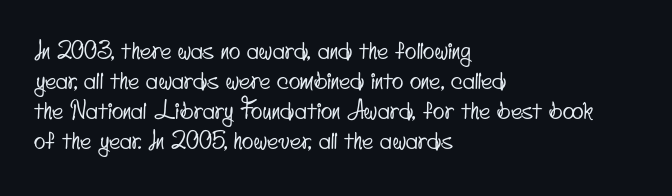
Q: Is the text underlined? A: No.
Q: How is the paragraph aligned? A: Left-aligned.
Q: Is the spacing between letters normal or unusually wide? A: Normal.
Q: Is the spacing between lines tight, normal or loose? A: Normal.
